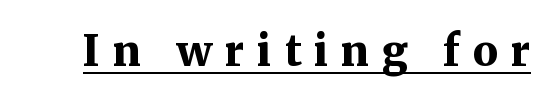
{"serif": "yes", "italic": "no", "bold": "yes", "weight": "bold", "width": "normal", "stroke_contrast": "medium", "x_height": "medium", "monospaced": "no", "underline": "yes", "letter_spacing": "wide", "letter_spacing_em": 0.31, "glyph_px": 42}
